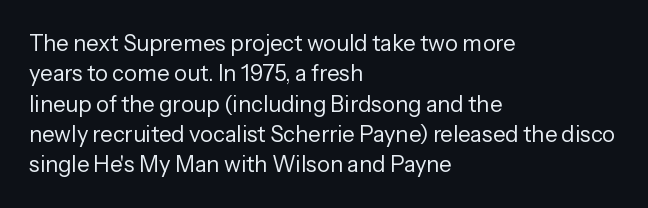
The image shows 22 px text type, upright; set left-aligned, normal line spacing (1.38x), normal letter spacing, not underlined.
